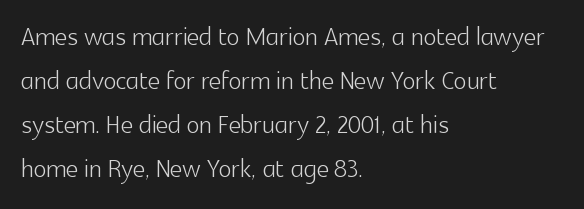
Visually the block forms a straight wall on the left and a jagged coastline on the right. Weight: not bold — regular or lighter. The face used here is proportionally spaced, like ordinary book or web type. Line spacing here is normal. A sans-serif font was chosen for this passage.
